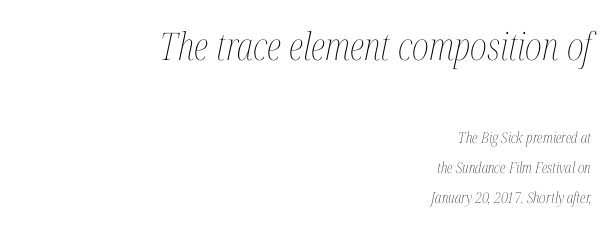
Q: Is the text bold? A: No.
Q: Is the text italic (slanted)? A: Yes, it leans right by about 12 degrees.
Q: Is the text underlined? A: No.
Q: How is the paragraph aligned? A: Right-aligned.
Q: Is the spacing between letters normal or unusually wide? A: Normal.
Q: Is the spacing between lines tight, normal or loose? A: Loose.
Q: Which block of text is set in a larger size, the first (top) or the second (bottom)? A: The first (top) one.
Q: Width (condensed, normal, or wide)? A: Condensed.
Q: Stroke contrast? A: Medium.
Q: x-height? A: Medium.
Q: Monospaced? A: No.
